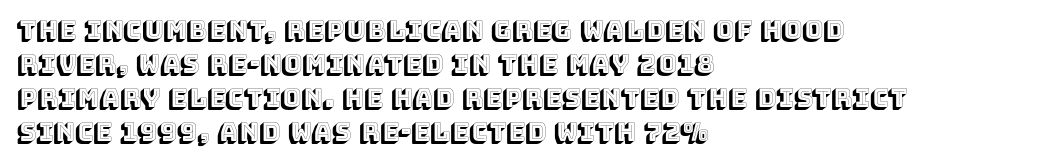
{"italic": "no", "underline": "no", "align": "left", "line_spacing": "normal", "line_spacing_ratio": 1.36, "letter_spacing": "normal", "letter_spacing_em": 0.0, "glyph_px": 25}
